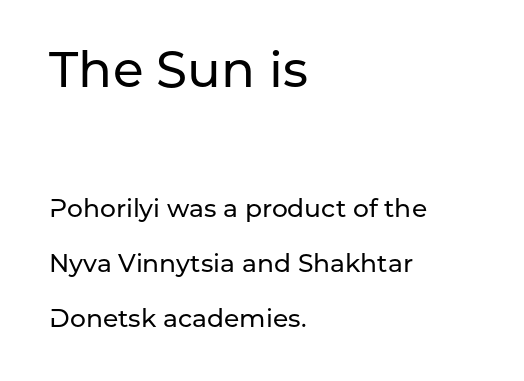
Q: Is the text italic (slanted)? A: No, it is upright.
Q: Is the typeface a serif or a sans-serif typeface? A: Sans-serif.
Q: Is the text underlined? A: No.
Q: How is the paragraph aligned? A: Left-aligned.
Q: Is the spacing between letters normal or unusually wide? A: Normal.
Q: Is the spacing between lines tight, normal or loose? A: Loose.
Q: Which block of text is set in a larger size, the first (top) or the second (bottom)? A: The first (top) one.
Q: Width (condensed, normal, or wide)? A: Normal.
Q: Stroke contrast? A: Low.
Q: x-height? A: Medium.
Q: Monospaced? A: No.
